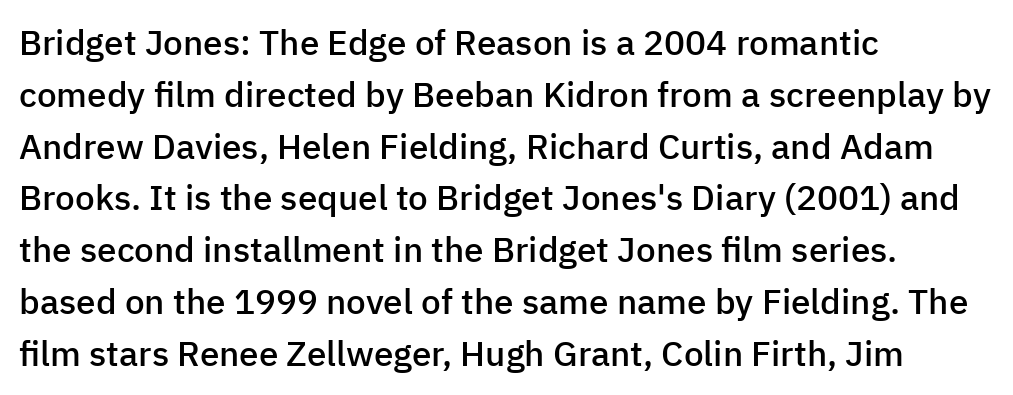
Is this a fixed-width face? No — the glyphs have proportional, varying widths. The type sits square on the baseline with zero lean. A classic flush-left, rag-right setting is used for this passage. Nope, no serifs anywhere on these letters. A clean baseline with only descenders dipping below it.
